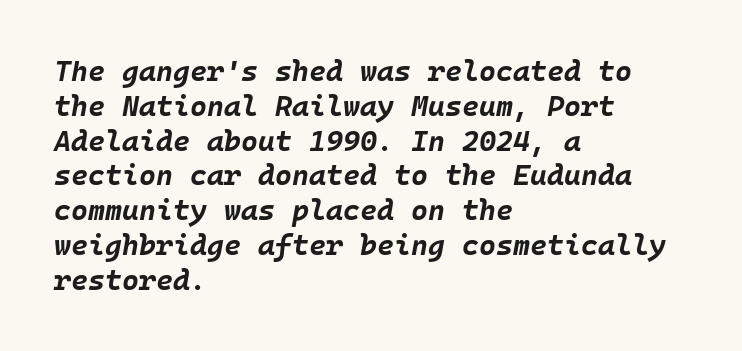
The image shows 29 px bold type, italic (leaning right); set left-aligned, line spacing 1.2x, normal letter spacing, not underlined; low stroke contrast and a large x-height.
